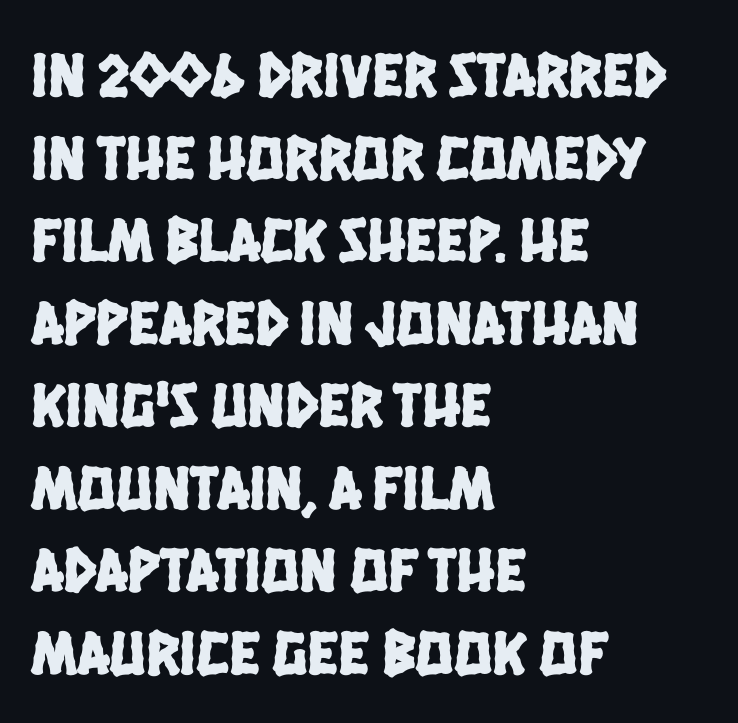
{"serif": "no", "width": "condensed", "stroke_contrast": "low", "x_height": "large", "monospaced": "no", "underline": "no", "align": "left", "line_spacing": "normal", "line_spacing_ratio": 1.31, "letter_spacing": "normal", "letter_spacing_em": 0.0, "glyph_px": 63}
